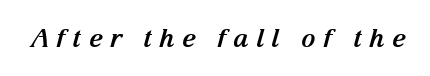
The image shows 25 px bold type, italic (leaning right); set unusually wide letter spacing (+0.28 em), not underlined.
